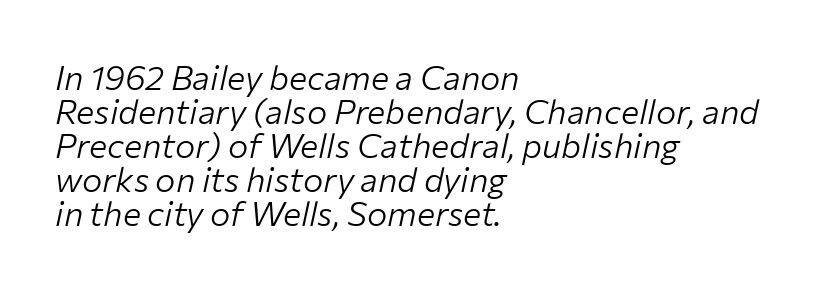
{"italic": "yes", "lean": "right", "slant_degrees": 12, "bold": "no", "weight": "light", "width": "normal", "stroke_contrast": "low", "x_height": "medium", "monospaced": "no", "underline": "no", "align": "left", "line_spacing": "tight", "line_spacing_ratio": 1.0, "letter_spacing": "normal", "letter_spacing_em": 0.0, "glyph_px": 34}
